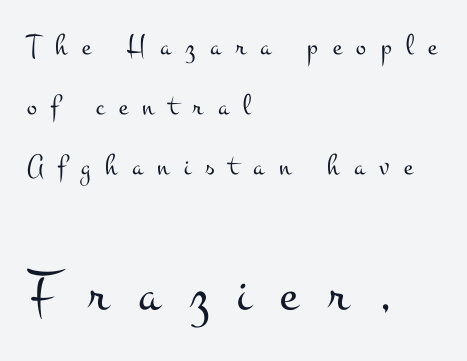
The image shows 60 px light, wide type; set left-aligned, loose line spacing (2.0x), unusually wide letter spacing (+0.49 em), not underlined; the second (bottom) block is 2.0x larger; medium stroke contrast and a small x-height.
